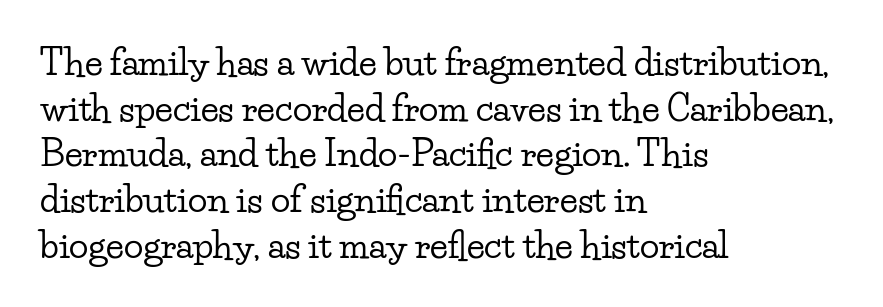
The image shows 36 px wide serif type, upright; set left-aligned, normal line spacing (1.27x), normal letter spacing, not underlined; low stroke contrast and a small x-height.
